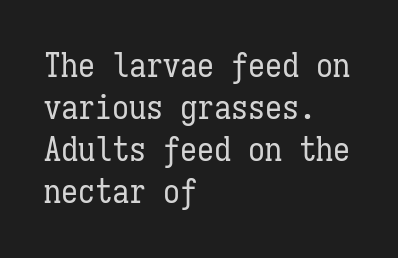
Q: Is the text bold? A: No.
Q: Is the text italic (slanted)? A: No, it is upright.
Q: Is the text underlined? A: No.
Q: How is the paragraph aligned? A: Left-aligned.
Q: Is the spacing between letters normal or unusually wide? A: Normal.
Q: Width (condensed, normal, or wide)? A: Condensed.
Q: Stroke contrast? A: Low.
Q: x-height? A: Medium.
Q: Monospaced? A: Yes.
